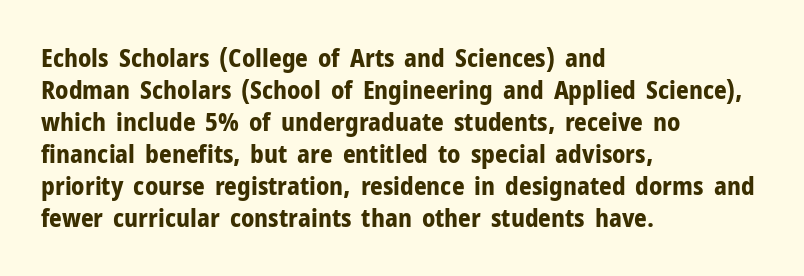
Q: Is the text bold? A: Yes.
Q: Is the text italic (slanted)? A: No, it is upright.
Q: Is the text underlined? A: No.
Q: How is the paragraph aligned? A: Left-aligned.
Q: Is the spacing between letters normal or unusually wide? A: Normal.
Q: Is the spacing between lines tight, normal or loose? A: Normal.
